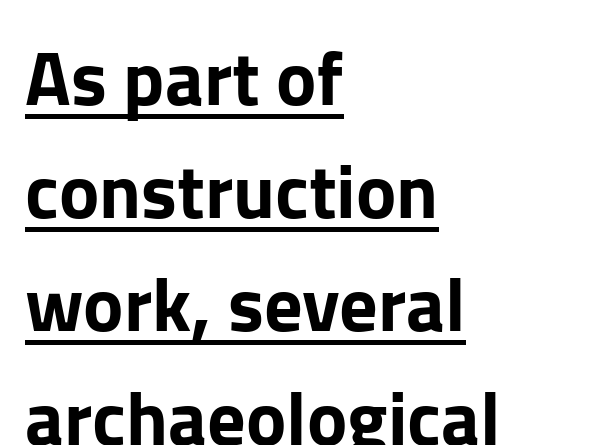
Q: Is the text italic (slanted)? A: No, it is upright.
Q: Is the typeface a serif or a sans-serif typeface? A: Sans-serif.
Q: Is the text underlined? A: Yes.
Q: How is the paragraph aligned? A: Left-aligned.
Q: Is the spacing between letters normal or unusually wide? A: Normal.
Q: Is the spacing between lines tight, normal or loose? A: Normal.
Q: Width (condensed, normal, or wide)? A: Normal.
Q: Stroke contrast? A: Low.
Q: x-height? A: Medium.
Q: Monospaced? A: No.
